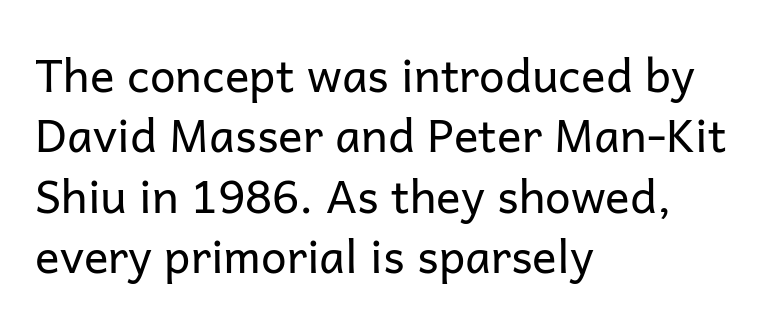
The image shows 46 px regular-weight sans-serif type, upright; set left-aligned, normal line spacing (1.31x), normal letter spacing, not underlined; low stroke contrast and a medium x-height.
